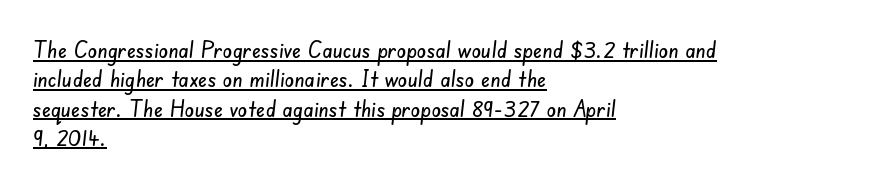
A typesetter would call this zero additional tracking. The words here are underlined. The paragraph shown leans on its left margin.
